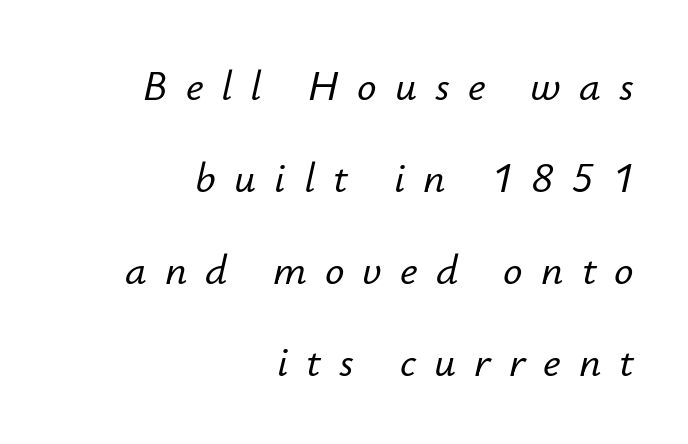
The typesetter chose a ragged-left arrangement here. The line-height multiplier appears high, well above default. The face used here is rendered with a markedly widened letterfit. Proportional: the letters do not fall into vertical columns.
